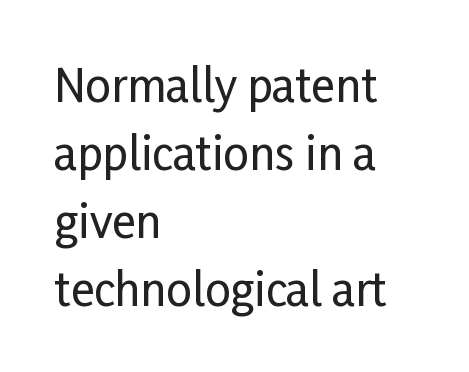
The image shows 45 px condensed sans-serif type, upright; set left-aligned, normal line spacing (1.51x), normal letter spacing, not underlined; low stroke contrast and a medium x-height.
